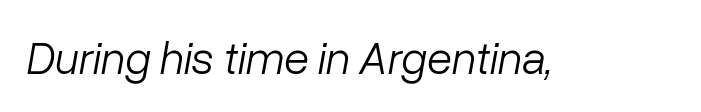
The image shows 46 px light type, italic (leaning right); set normal letter spacing, not underlined; low stroke contrast and a medium x-height.
